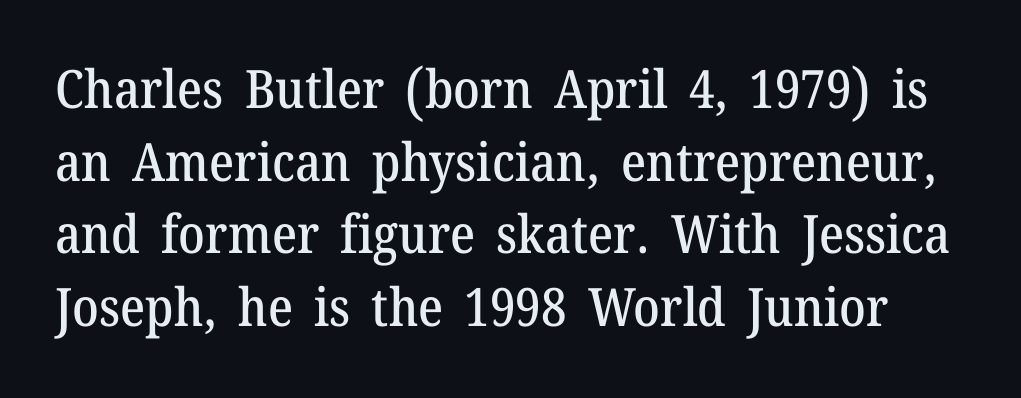
Q: Is the text italic (slanted)? A: No, it is upright.
Q: Is the typeface a serif or a sans-serif typeface? A: Serif.
Q: Is the text underlined? A: No.
Q: Is the spacing between letters normal or unusually wide? A: Normal.
Q: Is the spacing between lines tight, normal or loose? A: Normal.
Q: Width (condensed, normal, or wide)? A: Normal.
Q: Stroke contrast? A: Medium.
Q: x-height? A: Medium.
Q: Monospaced? A: No.
